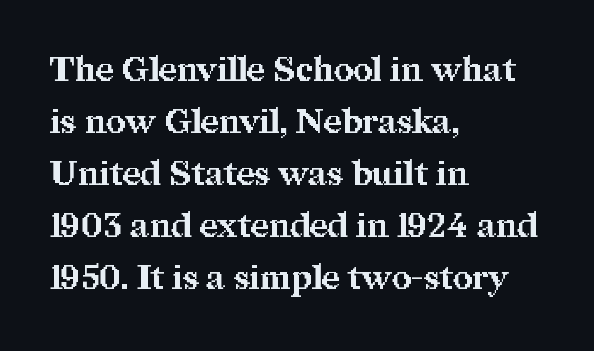
The image shows 34 px bold serif type, upright; set left-aligned, normal line spacing (1.53x), normal letter spacing, not underlined; medium stroke contrast and a medium x-height.
